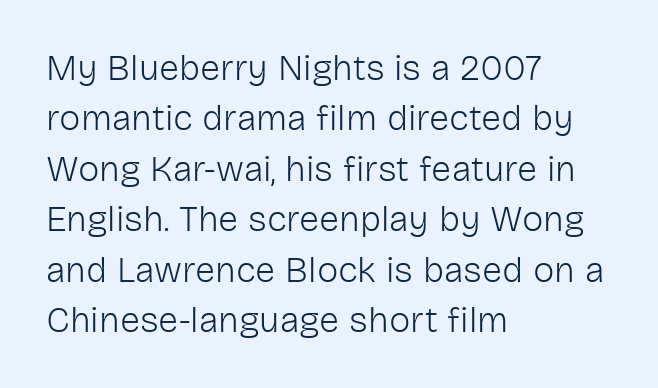
Q: Is the text bold? A: No.
Q: Is the text italic (slanted)? A: No, it is upright.
Q: Is the typeface a serif or a sans-serif typeface? A: Sans-serif.
Q: Is the text underlined? A: No.
Q: How is the paragraph aligned? A: Left-aligned.
Q: Is the spacing between letters normal or unusually wide? A: Normal.
Q: Is the spacing between lines tight, normal or loose? A: Normal.
Q: Width (condensed, normal, or wide)? A: Normal.
Q: Stroke contrast? A: Low.
Q: x-height? A: Medium.
Q: Monospaced? A: No.
